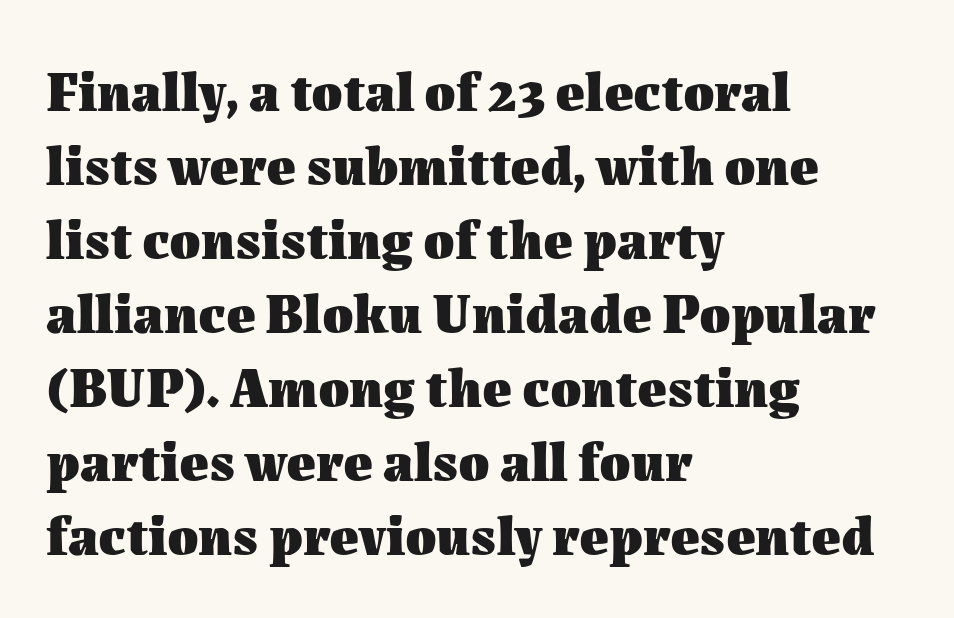
{"italic": "no", "bold": "yes", "weight": "heavy", "width": "normal", "stroke_contrast": "medium", "x_height": "medium", "monospaced": "no", "underline": "no", "align": "left", "line_spacing": "normal", "line_spacing_ratio": 1.32, "letter_spacing": "normal", "letter_spacing_em": 0.0, "glyph_px": 56}
